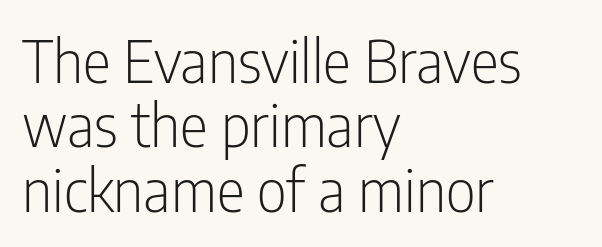
{"serif": "no", "italic": "no", "bold": "no", "weight": "light", "width": "condensed", "stroke_contrast": "low", "x_height": "medium", "monospaced": "no", "underline": "no", "align": "left", "line_spacing": "tight", "line_spacing_ratio": 1.09, "letter_spacing": "normal", "letter_spacing_em": 0.0, "glyph_px": 59}
